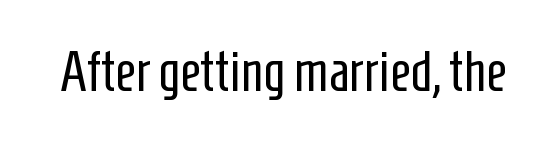
{"serif": "no", "italic": "no", "bold": "no", "weight": "regular", "width": "condensed", "stroke_contrast": "low", "x_height": "medium", "monospaced": "no", "underline": "no", "letter_spacing": "normal", "letter_spacing_em": 0.0, "glyph_px": 56}
